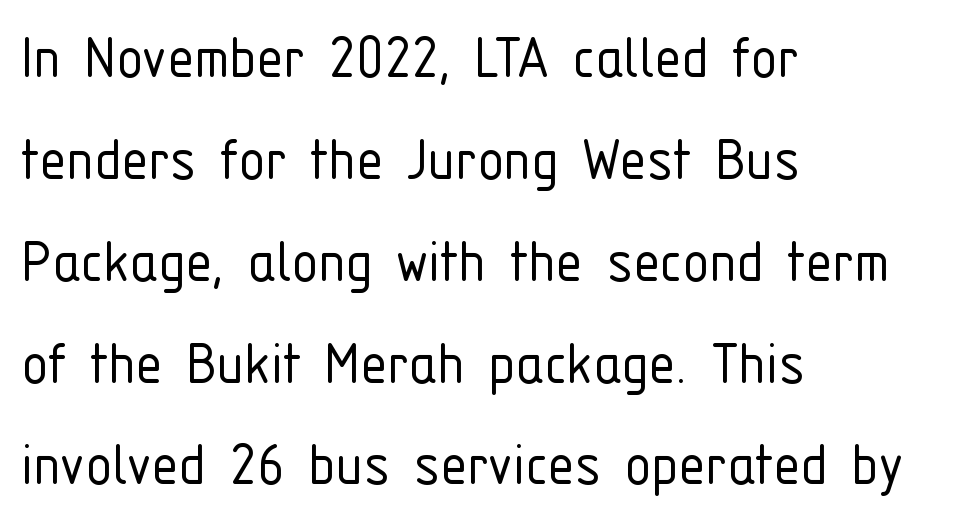
Q: Is the text bold? A: No.
Q: Is the text italic (slanted)? A: No, it is upright.
Q: Is the typeface a serif or a sans-serif typeface? A: Sans-serif.
Q: Is the text underlined? A: No.
Q: How is the paragraph aligned? A: Left-aligned.
Q: Is the spacing between letters normal or unusually wide? A: Normal.
Q: Is the spacing between lines tight, normal or loose? A: Normal.
Q: Width (condensed, normal, or wide)? A: Condensed.
Q: Stroke contrast? A: Low.
Q: x-height? A: Medium.
Q: Monospaced? A: No.
